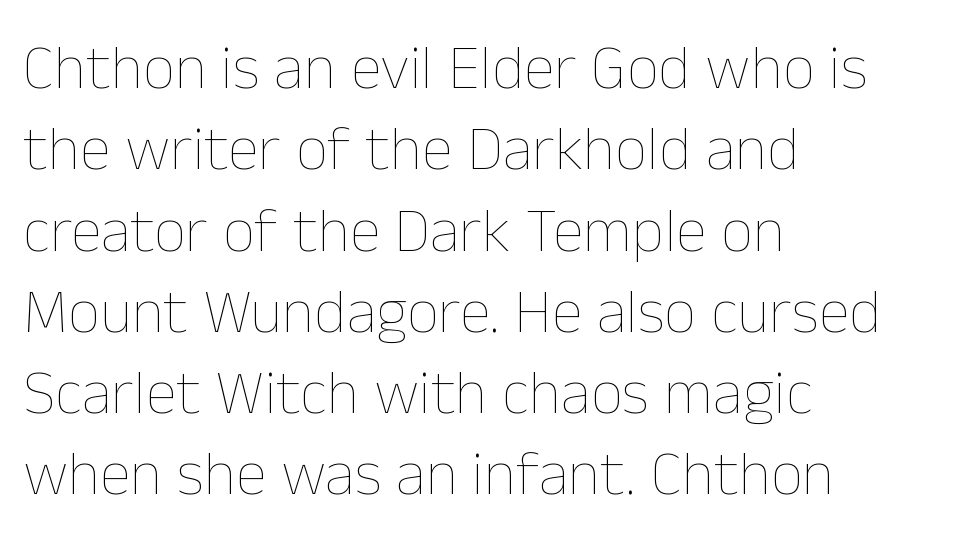
Tall strokes in this sample are plumb rather than angled. Underlining? Definitely not there. Spacing between characters is what you'd get straight out of the box. This block has exactly the height ordinary leading produces.
